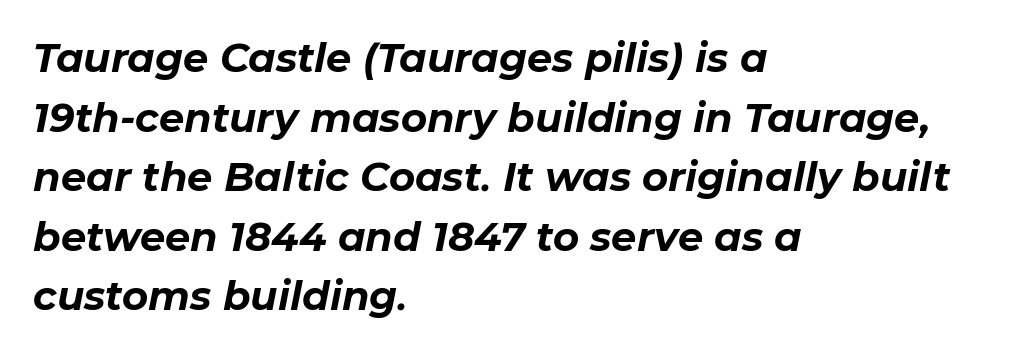
{"italic": "yes", "lean": "right", "slant_degrees": 11, "bold": "yes", "weight": "bold", "width": "normal", "stroke_contrast": "low", "x_height": "medium", "monospaced": "no", "underline": "no", "align": "left", "line_spacing": "normal", "line_spacing_ratio": 1.49, "letter_spacing": "normal", "letter_spacing_em": 0.0, "glyph_px": 40}
